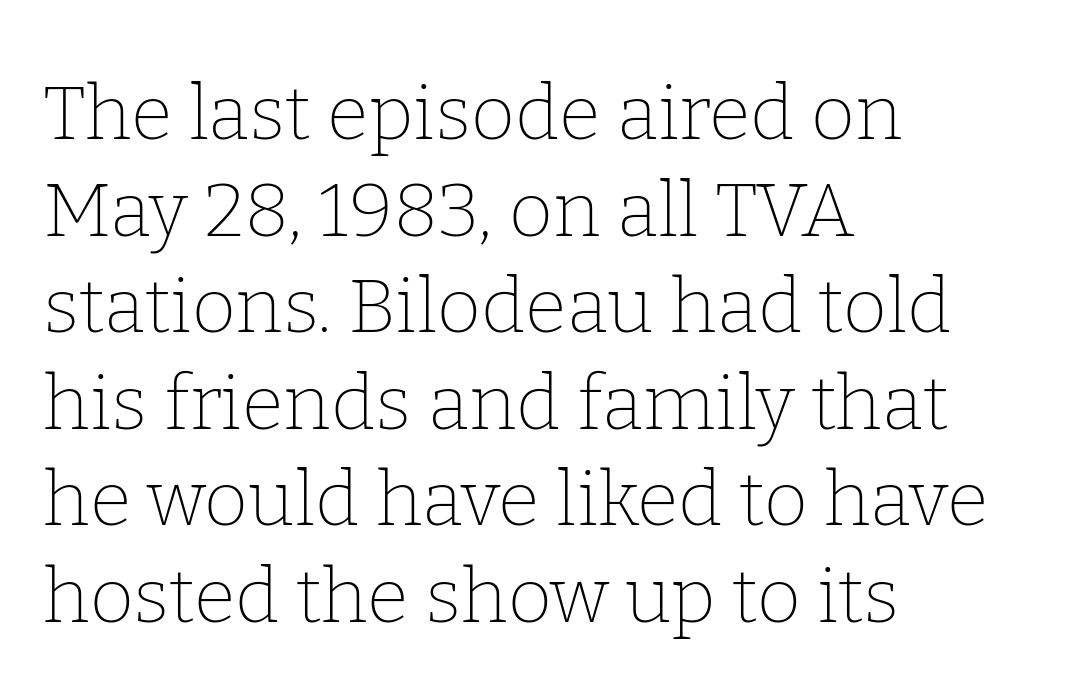
Tracking value appears to be zero — textbook default spacing. The face used here is seriffed, in the tradition of book romans. This block has exactly the height ordinary leading produces. Stems here are at most as thick as an everyday book face. Vertical strokes here are truly vertical.
